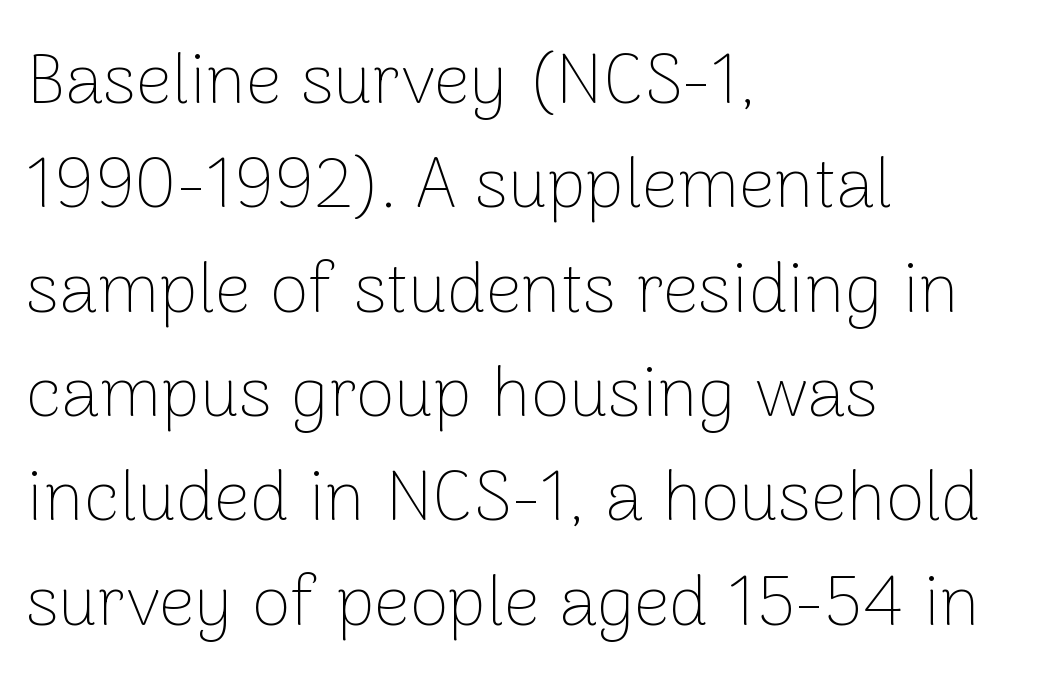
Interline gaps are of average width in this sample. You can tell it's not italic because the verticals are truly vertical. Inter-character spacing is left at the font's built-in metrics. This rendering features lettering with no underline. In CSS terms this would be text-align: left. Spacing verdict: proportional, widths tailored to each character.
